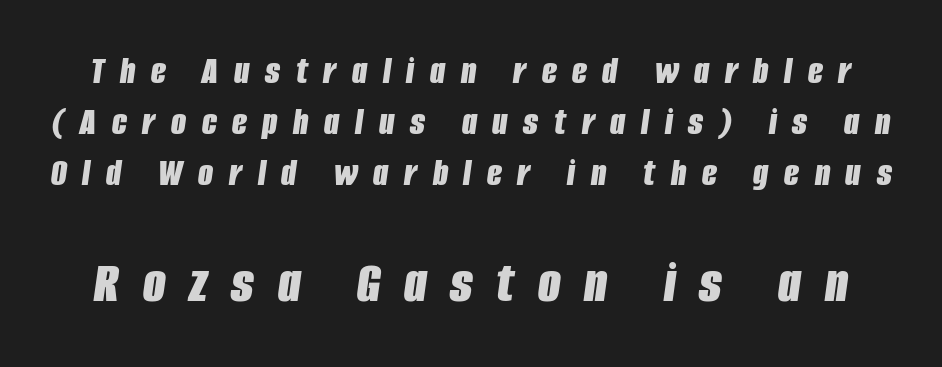
The image shows 59 px bold, condensed type, italic (leaning right); set normal line spacing (1.31x), unusually wide letter spacing (+0.4 em), not underlined; the second (bottom) block is 1.51x larger; low stroke contrast and a large x-height.
